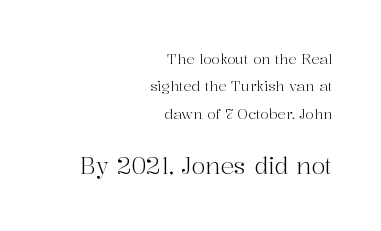
{"italic": "no", "bold": "no", "underline": "no", "align": "right", "line_spacing": "loose", "line_spacing_ratio": 1.95, "letter_spacing": "normal", "letter_spacing_em": 0.0, "larger_block": "second", "size_ratio": 1.64, "glyph_px": 23}
